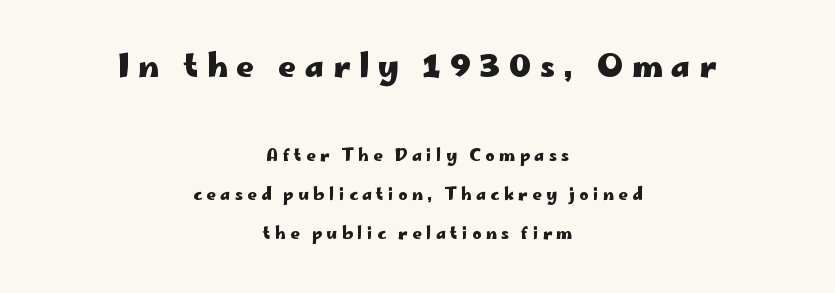
Stroke thickness is high; the sample reads as a true bold. Think of a printed novel: that variable character pitch is what you see here. Decoration check: the copy has no underline. The block sitting higher on the canvas is the one with enlarged characters. Serif or sans? Sans — the stroke terminals are bare. Successive baselines arrive slowly, with a big drop between each.
